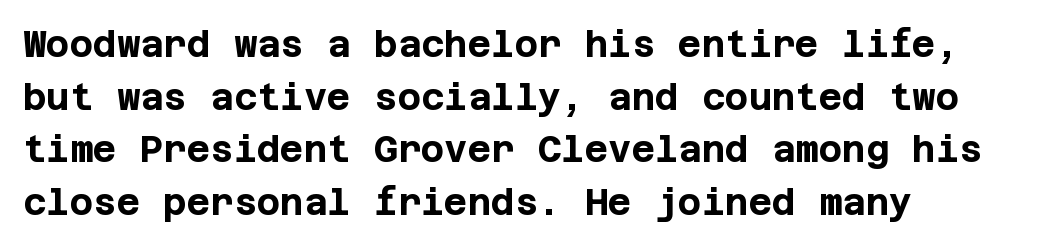
The image shows 36 px bold sans-serif type, upright; set left-aligned, normal line spacing (1.46x), normal letter spacing, not underlined; low stroke contrast and a large x-height.
